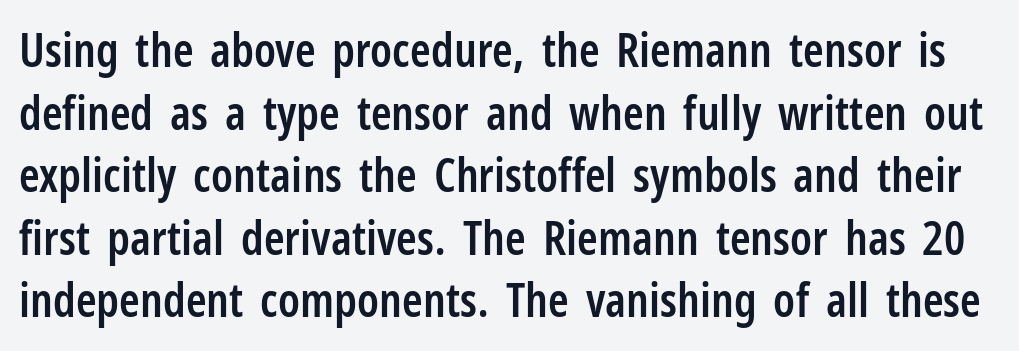
The image shows 47 px semibold, condensed sans-serif type, upright; set normal line spacing (1.33x), normal letter spacing, not underlined; low stroke contrast and a medium x-height.
